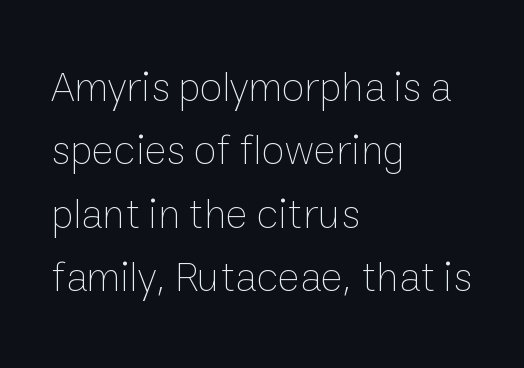
The image shows 42 px thin type, upright; set left-aligned, normal line spacing (1.51x), normal letter spacing, not underlined; low stroke contrast and a medium x-height.
